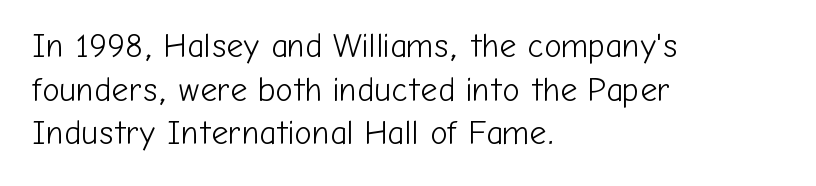
The image shows 33 px light sans-serif type, upright; set left-aligned, normal line spacing (1.32x), normal letter spacing, not underlined; low stroke contrast and a medium x-height.
